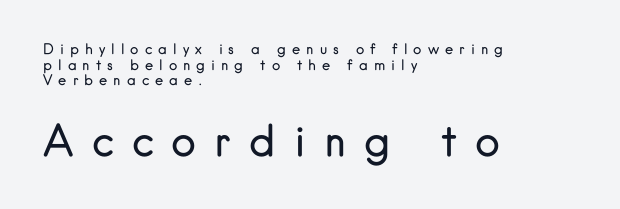
Type style note: lacks serifs. Note the varied advance widths — an 'i' is clearly narrower than an 'm'. Inter-character spacing is expanded well beyond the font's built-in metrics. Unbolded letterforms with no extra heft. Does the copy run flush right? No — it runs flush left. Is there much room between lines? No — they nearly touch.
